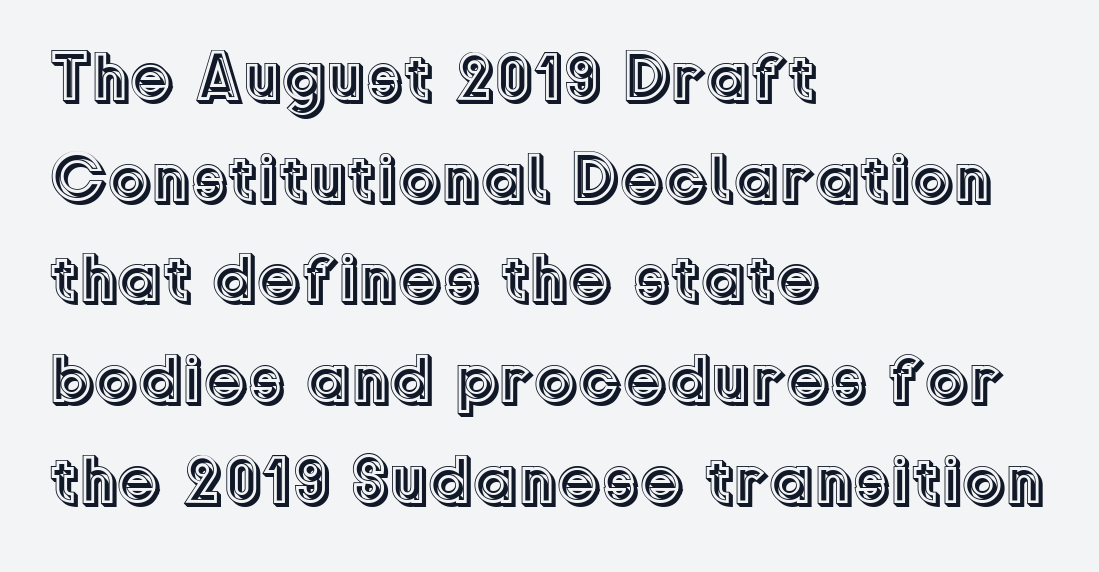
The image shows 69 px text type, upright; set left-aligned, normal line spacing (1.46x), normal letter spacing, not underlined; a medium x-height.
